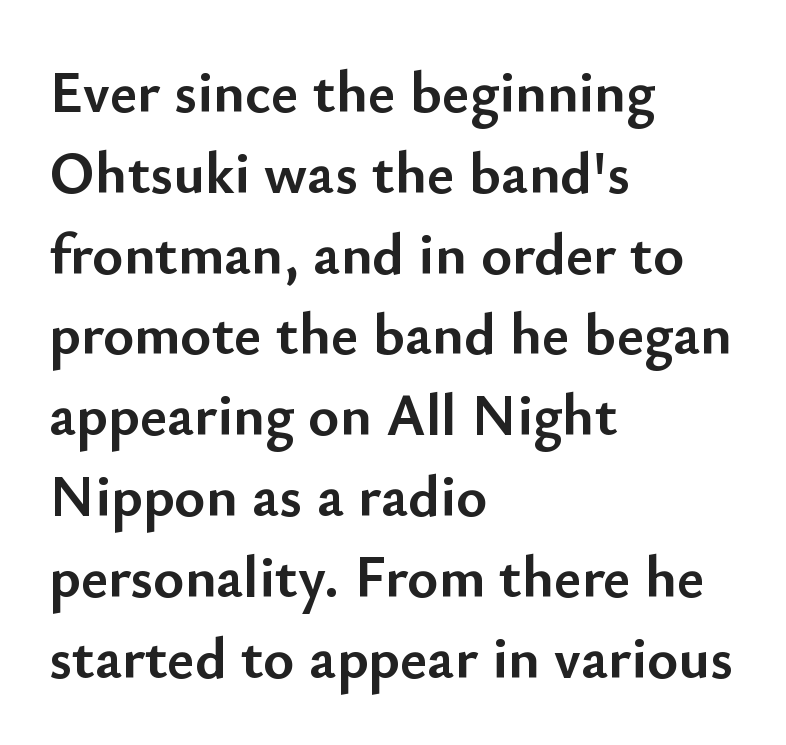
Q: Is the text bold? A: Yes.
Q: Is the text italic (slanted)? A: No, it is upright.
Q: Is the typeface a serif or a sans-serif typeface? A: Sans-serif.
Q: Is the text underlined? A: No.
Q: How is the paragraph aligned? A: Left-aligned.
Q: Is the spacing between letters normal or unusually wide? A: Normal.
Q: Is the spacing between lines tight, normal or loose? A: Normal.
Q: Width (condensed, normal, or wide)? A: Normal.
Q: Stroke contrast? A: Low.
Q: x-height? A: Small.
Q: Monospaced? A: No.
